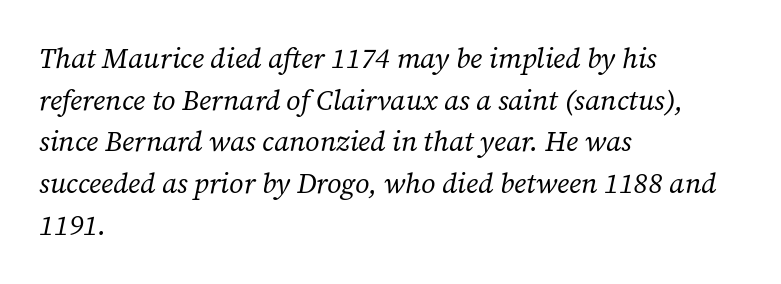
Rule under the text: the space is simply empty. The designer left line spacing at the default. Each stroke keeps to a modest, everyday thickness or less. In terms of letterform style, serifs are clearly present. This sample has the flowing, uneven cadence of proportional lettering. If you drew a line through each stem, it would be angled.
